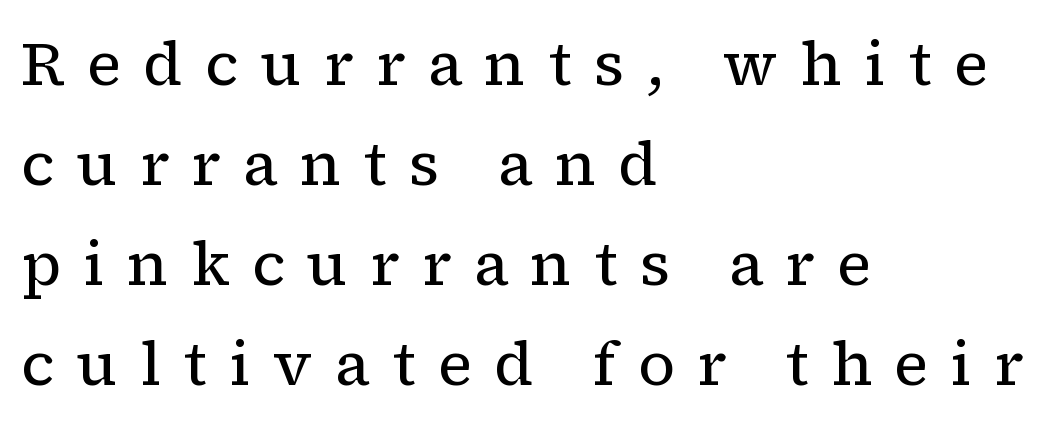
The image shows 61 px regular-weight serif type, upright; set left-aligned, normal line spacing (1.64x), unusually wide letter spacing (+0.36 em), not underlined; low stroke contrast and a medium x-height.
